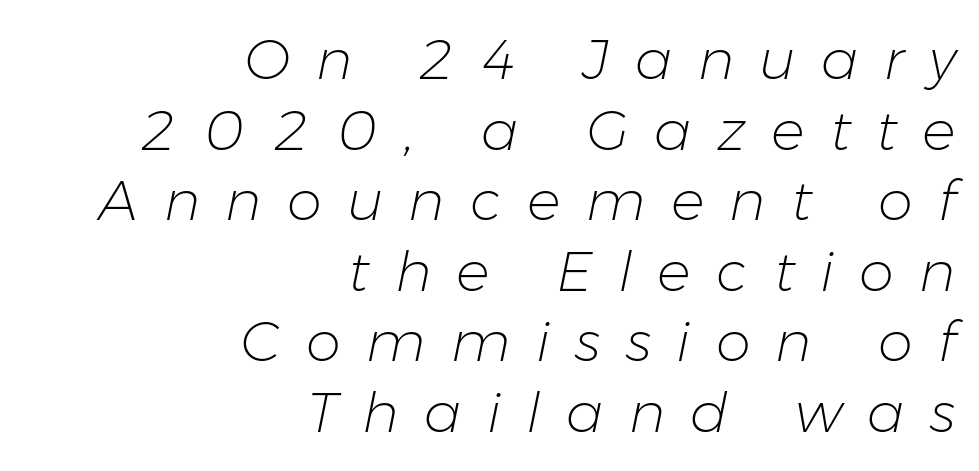
Observe the wide spacing: letters keep a clear distance from each other. Horizontal bands of white between lines are of average thickness. Weight: not bold — regular or lighter. The space beneath each line is pristine and unruled.
